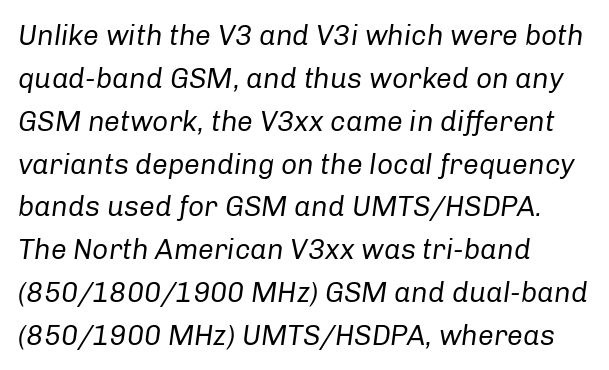
{"italic": "yes", "lean": "right", "slant_degrees": 8, "bold": "no", "weight": "regular", "width": "normal", "stroke_contrast": "low", "x_height": "medium", "monospaced": "no", "underline": "no", "align": "left", "line_spacing": "normal", "line_spacing_ratio": 1.53, "letter_spacing": "normal", "letter_spacing_em": 0.0, "glyph_px": 28}
